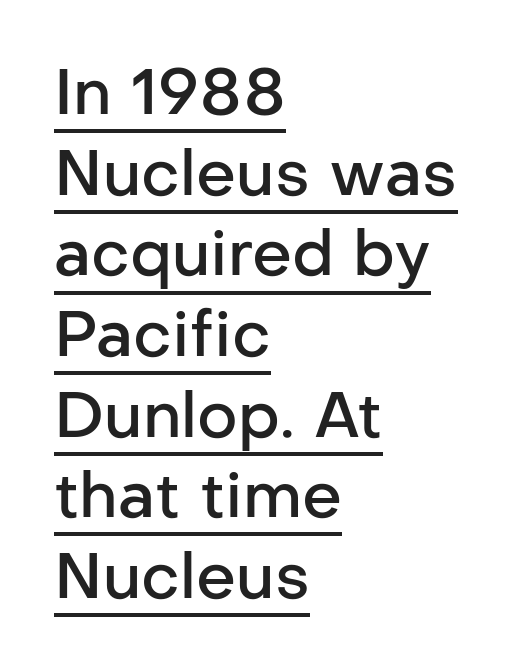
The rendering keeps characters at their native spacing. The text was rendered using a sans face with plain stroke endings. These characters rest on top of a visible drawn line. The line-height multiplier appears to be the usual default.
